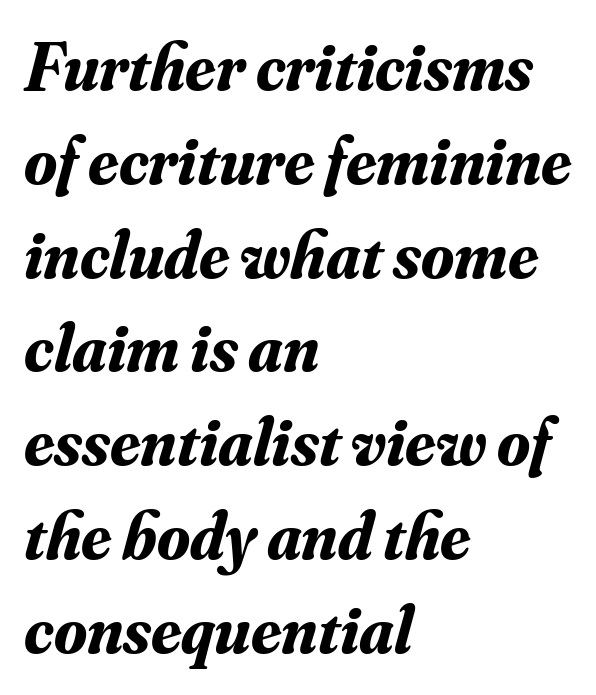
{"serif": "yes", "italic": "yes", "lean": "right", "slant_degrees": 16, "bold": "yes", "weight": "bold", "width": "normal", "stroke_contrast": "medium", "x_height": "small", "monospaced": "no", "underline": "no", "align": "left", "line_spacing": "normal", "line_spacing_ratio": 1.4, "letter_spacing": "normal", "letter_spacing_em": 0.0, "glyph_px": 67}
